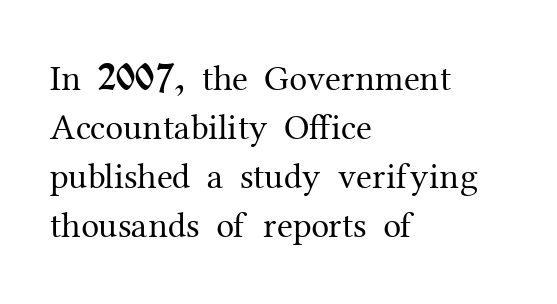
The image shows 36 px regular-weight serif type, upright; set left-aligned, normal line spacing (1.36x), normal letter spacing, not underlined; medium stroke contrast and a medium x-height.
